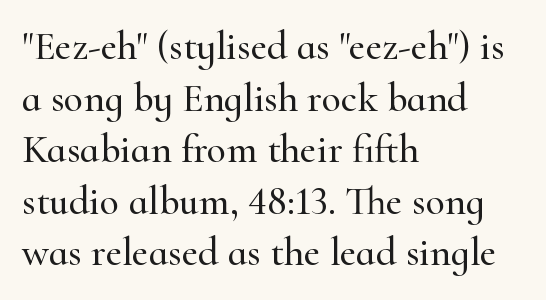
Q: Is the text italic (slanted)? A: No, it is upright.
Q: Is the typeface a serif or a sans-serif typeface? A: Serif.
Q: Is the text underlined? A: No.
Q: How is the paragraph aligned? A: Left-aligned.
Q: Is the spacing between letters normal or unusually wide? A: Normal.
Q: Is the spacing between lines tight, normal or loose? A: Normal.
Q: Width (condensed, normal, or wide)? A: Normal.
Q: Stroke contrast? A: High.
Q: x-height? A: Small.
Q: Monospaced? A: No.
